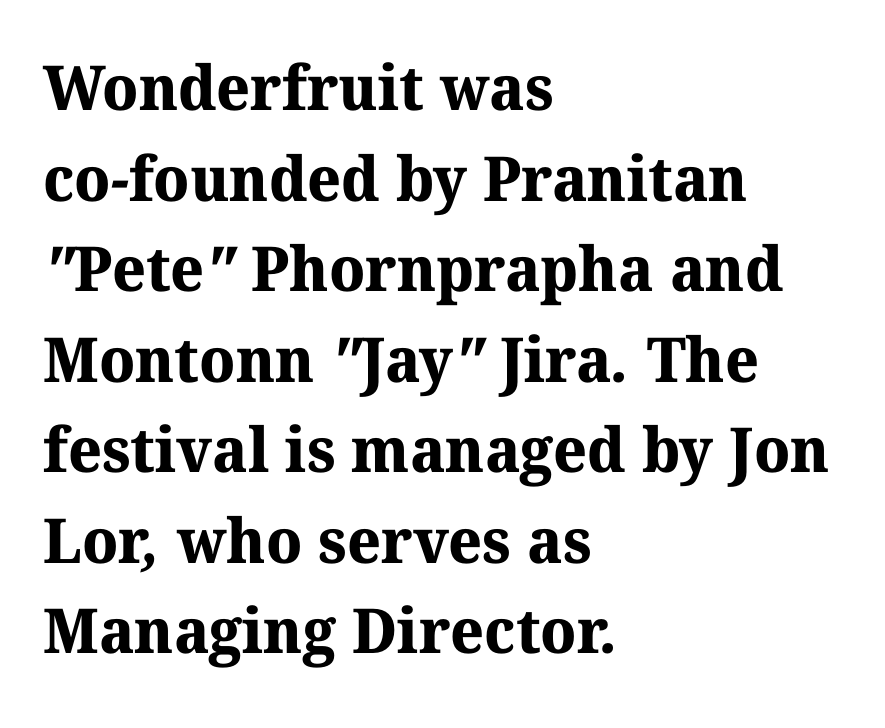
Q: Is the text bold? A: Yes.
Q: Is the typeface a serif or a sans-serif typeface? A: Serif.
Q: Is the text underlined? A: No.
Q: How is the paragraph aligned? A: Left-aligned.
Q: Is the spacing between letters normal or unusually wide? A: Normal.
Q: Is the spacing between lines tight, normal or loose? A: Normal.
Q: Width (condensed, normal, or wide)? A: Normal.
Q: Stroke contrast? A: Medium.
Q: x-height? A: Medium.
Q: Monospaced? A: No.
